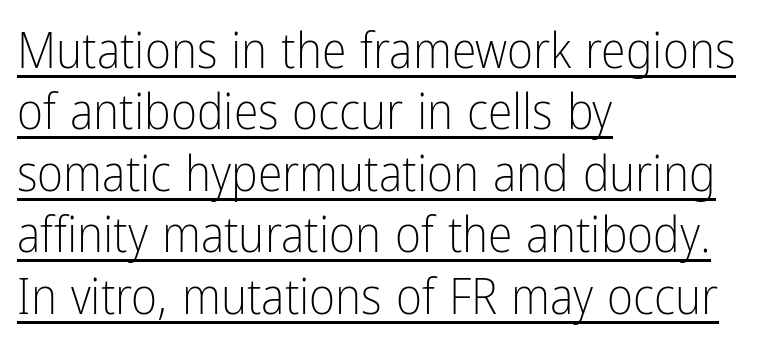
Q: Is the text bold? A: No.
Q: Is the text italic (slanted)? A: No, it is upright.
Q: Is the typeface a serif or a sans-serif typeface? A: Sans-serif.
Q: Is the text underlined? A: Yes.
Q: How is the paragraph aligned? A: Left-aligned.
Q: Is the spacing between letters normal or unusually wide? A: Normal.
Q: Width (condensed, normal, or wide)? A: Condensed.
Q: Stroke contrast? A: Low.
Q: x-height? A: Medium.
Q: Monospaced? A: No.
